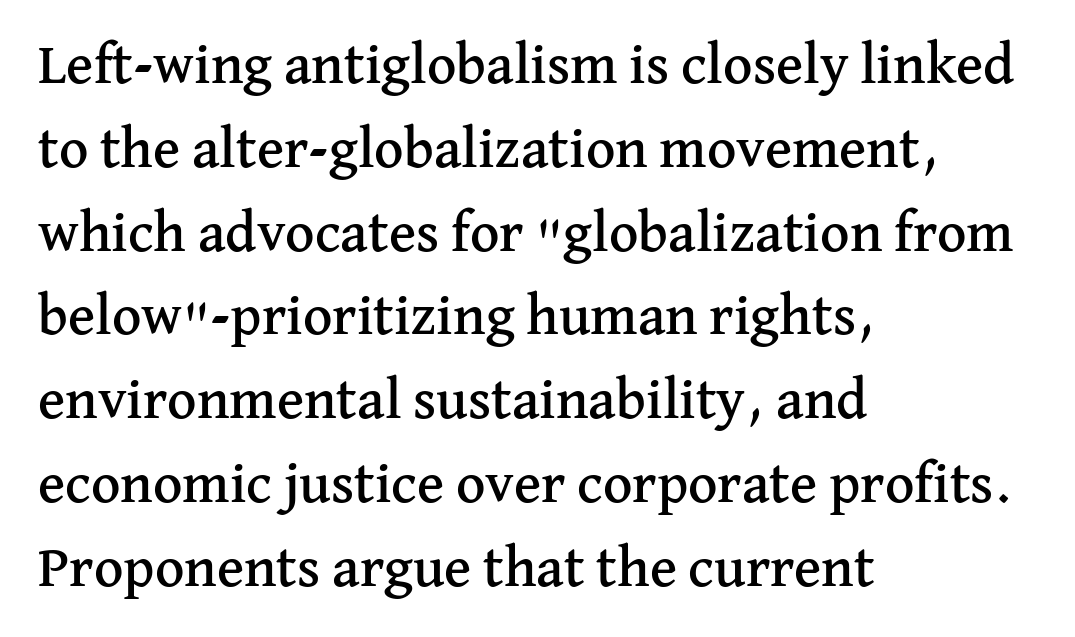
The face used here is seriffed, in the tradition of book romans. Alignment: flush left. Is this a fixed-width face? No — the glyphs have proportional, varying widths. A roman cut, with each character standing at attention. The letterforms sit shoulder to shoulder at normal distance. The area under the type is left untouched.
